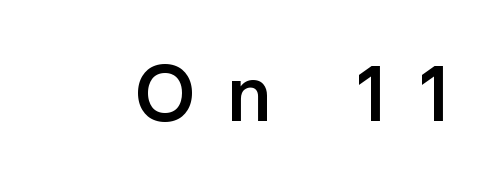
Q: Is the text bold? A: Semi-bold.
Q: Is the text italic (slanted)? A: No, it is upright.
Q: Is the typeface a serif or a sans-serif typeface? A: Sans-serif.
Q: Is the text underlined? A: No.
Q: Is the spacing between letters normal or unusually wide? A: Unusually wide.
Q: Width (condensed, normal, or wide)? A: Normal.
Q: Stroke contrast? A: Low.
Q: x-height? A: Medium.
Q: Monospaced? A: No.
